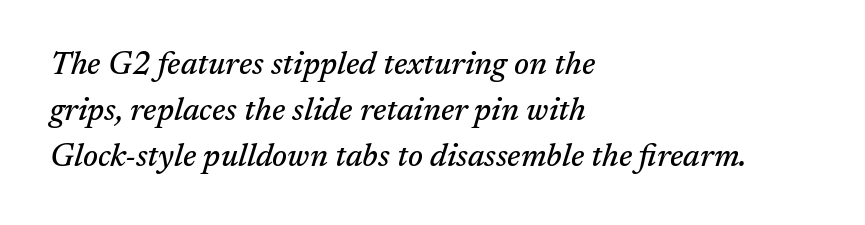
{"serif": "yes", "italic": "yes", "lean": "right", "slant_degrees": 17, "width": "normal", "stroke_contrast": "medium", "x_height": "medium", "monospaced": "no", "underline": "no", "align": "left", "line_spacing": "normal", "line_spacing_ratio": 1.43, "letter_spacing": "normal", "letter_spacing_em": 0.0, "glyph_px": 32}
